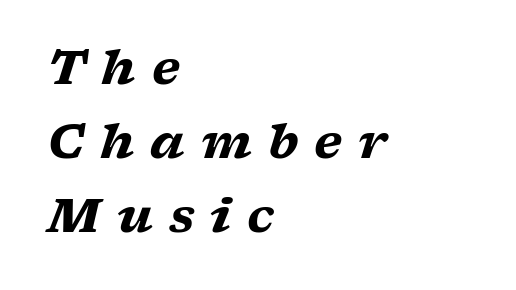
Q: Is the text bold? A: Yes.
Q: Is the text italic (slanted)? A: Yes, it leans right by about 17 degrees.
Q: Is the typeface a serif or a sans-serif typeface? A: Serif.
Q: Is the text underlined? A: No.
Q: How is the paragraph aligned? A: Left-aligned.
Q: Is the spacing between letters normal or unusually wide? A: Unusually wide.
Q: Is the spacing between lines tight, normal or loose? A: Normal.
Q: Width (condensed, normal, or wide)? A: Wide.
Q: Stroke contrast? A: Low.
Q: x-height? A: Medium.
Q: Monospaced? A: No.
